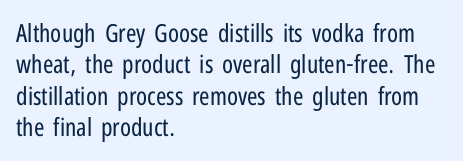
No letter is thick-stroked: the sample isn't bold. This is roman type, the default non-slanted kind. One glance says typical: line gaps are just what's usual. Plain, unruled lines of type. This sample is left-justified, so line endings fall wherever the words run out.
